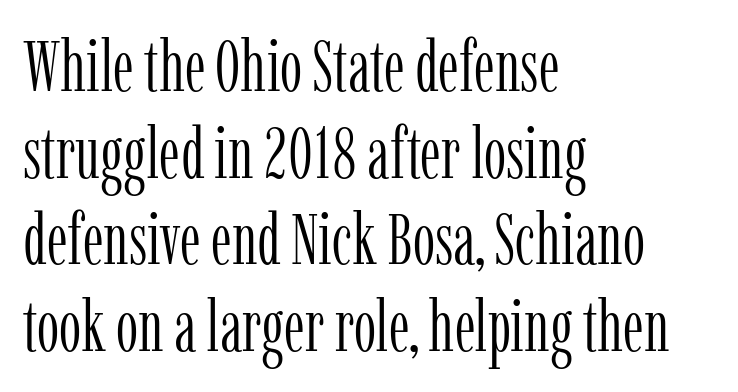
{"serif": "yes", "italic": "no", "bold": "no", "weight": "light", "width": "condensed", "stroke_contrast": "low", "x_height": "medium", "monospaced": "no", "underline": "no", "align": "left", "line_spacing_ratio": 1.22, "letter_spacing": "normal", "letter_spacing_em": 0.0, "glyph_px": 71}
